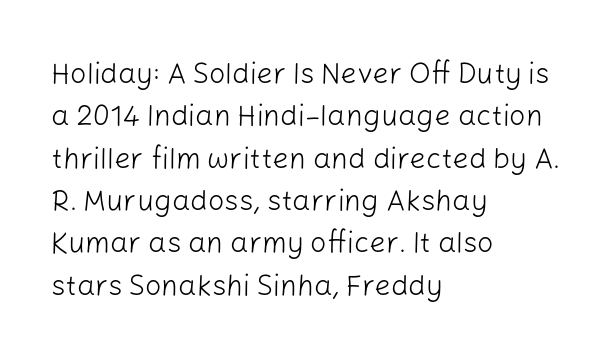
The image shows 29 px light sans-serif type, upright; set left-aligned, normal line spacing (1.46x), normal letter spacing, not underlined; low stroke contrast and a medium x-height.
